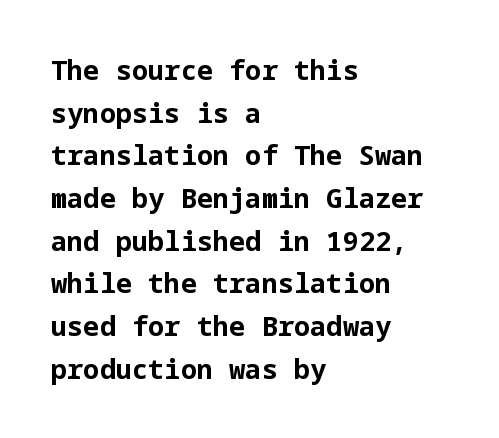
Typesetter's note: full bold, strokes at maximum text heaviness. Compared with typical paragraphs, the rows here are spaced about the same. Layout note: lines flush left. The passage shown is not underscored anywhere.
